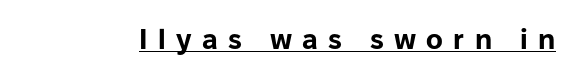
The image shows 28 px bold sans-serif type, upright; set unusually wide letter spacing (+0.37 em), underlined; low stroke contrast and a medium x-height.
